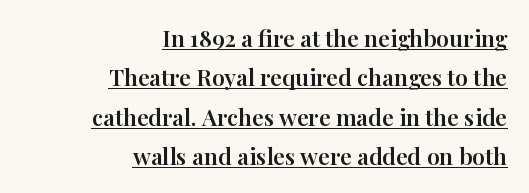
{"italic": "no", "underline": "yes", "align": "right", "line_spacing_ratio": 1.71, "letter_spacing": "normal", "letter_spacing_em": 0.0, "glyph_px": 23}
